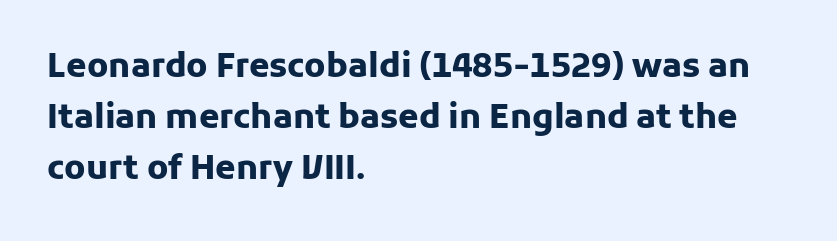
Is this a sans? Yes — the strokes have no serifs. Leftover space on each line is placed entirely after the last word. This rendering leaves character spacing at its baseline value. Baseline-to-baseline distance is the conventional proportion of letter height.
